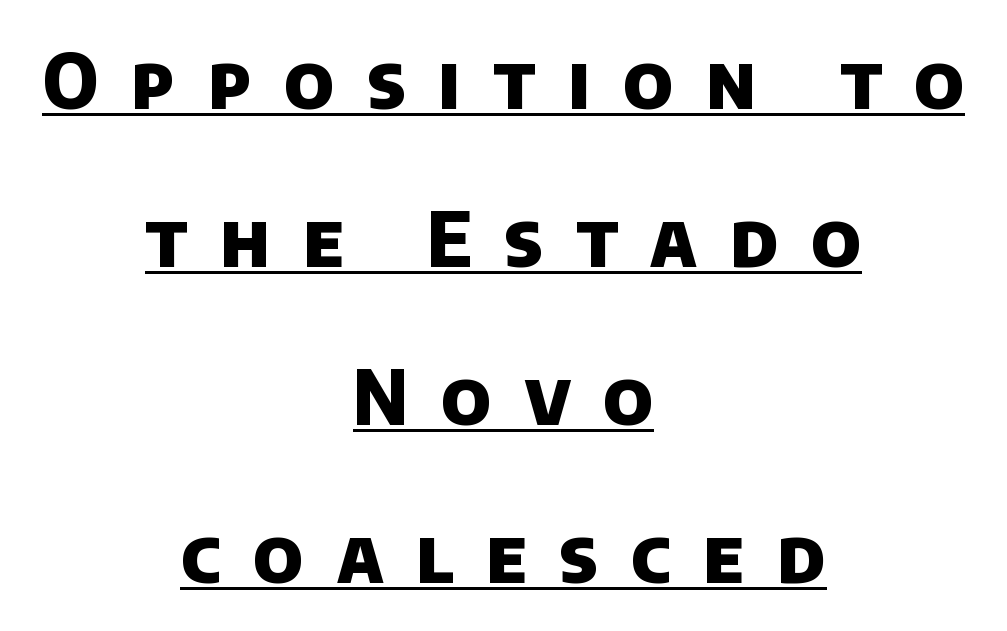
The image shows 76 px heavy sans-serif type; set centered, loose line spacing (2.08x), unusually wide letter spacing (+0.43 em), underlined; low stroke contrast and a large x-height.
